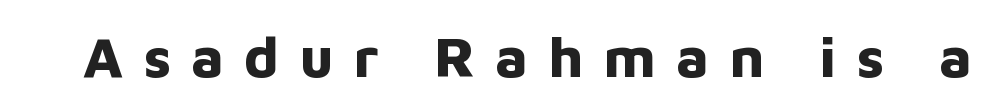
The image shows 57 px bold sans-serif type, upright; set unusually wide letter spacing (+0.35 em), not underlined; low stroke contrast and a medium x-height.
